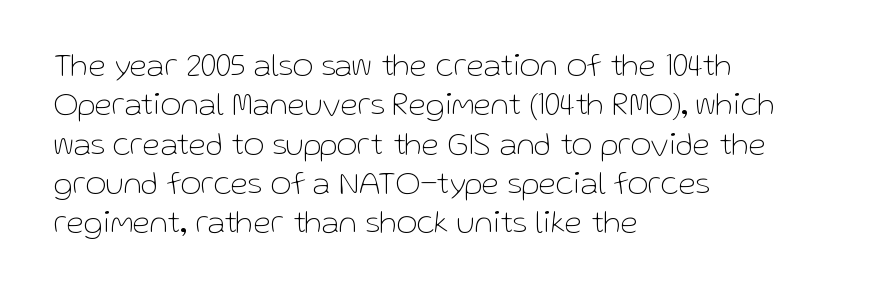
The image shows 32 px thin sans-serif type, upright; set left-aligned, line spacing 1.23x, normal letter spacing, not underlined; low stroke contrast and a medium x-height.
